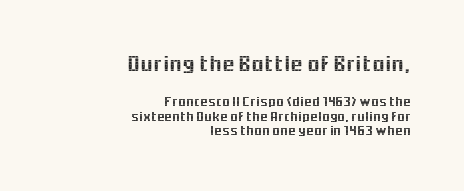
The image shows 23 px text type, upright; set right-aligned, tight line spacing (1.03x), normal letter spacing, not underlined; the first (top) block is 1.64x larger.
